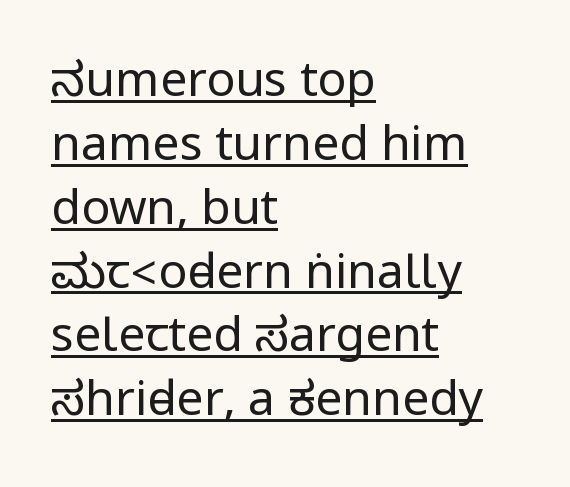
The typography opts for an upright posture over an oblique one. Font category for this specimen: sans-serif. The typeface has the unassuming heft of standard copy or less. Notice how descenders clear the ascenders below comfortably — that's standard leading. The specimen includes a rule beneath the text block's lines.
